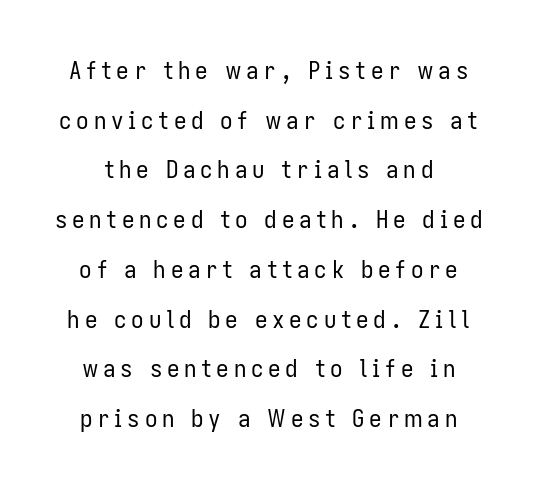
The image shows 25 px text type, upright; set loose line spacing (1.99x), not underlined.
